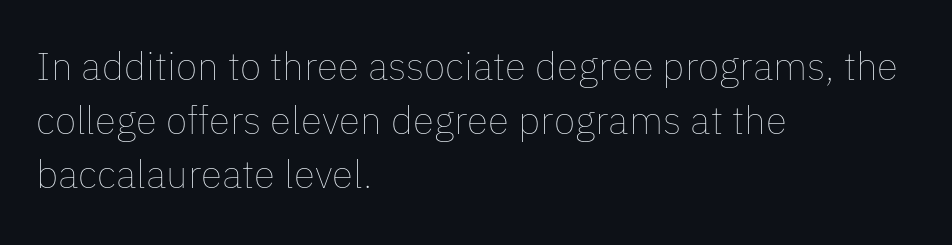
Q: Is the text bold? A: No.
Q: Is the text italic (slanted)? A: No, it is upright.
Q: Is the text underlined? A: No.
Q: How is the paragraph aligned? A: Left-aligned.
Q: Is the spacing between letters normal or unusually wide? A: Normal.
Q: Is the spacing between lines tight, normal or loose? A: Normal.
Q: Width (condensed, normal, or wide)? A: Normal.
Q: Stroke contrast? A: Low.
Q: x-height? A: Medium.
Q: Monospaced? A: No.
